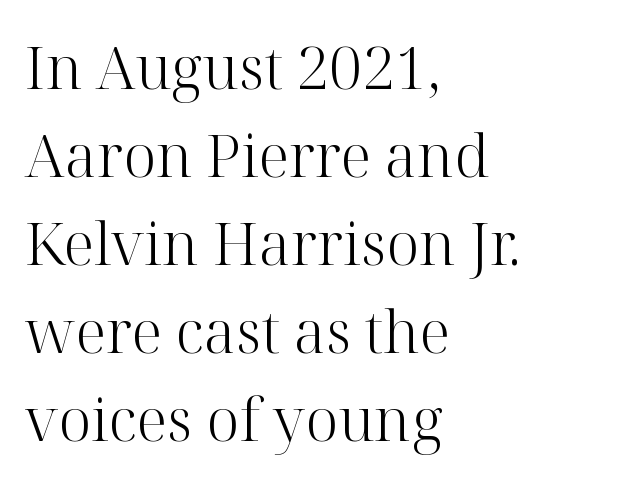
Q: Is the text bold? A: No.
Q: Is the text italic (slanted)? A: No, it is upright.
Q: Is the typeface a serif or a sans-serif typeface? A: Serif.
Q: Is the text underlined? A: No.
Q: How is the paragraph aligned? A: Left-aligned.
Q: Is the spacing between letters normal or unusually wide? A: Normal.
Q: Is the spacing between lines tight, normal or loose? A: Normal.
Q: Width (condensed, normal, or wide)? A: Normal.
Q: Stroke contrast? A: High.
Q: x-height? A: Medium.
Q: Monospaced? A: No.
